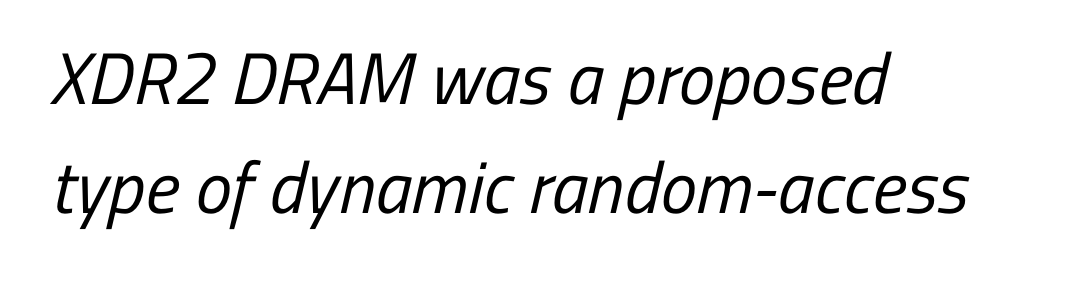
Here the designer chose a conventional face with non-uniform glyph widths. Compared with typical paragraphs, the rows here are spaced about the same. Each line starts at the same left margin while the right side varies. Does extra space separate the letters? No, they use regular spacing. Classification — sans serif. The area under the type is left untouched.
